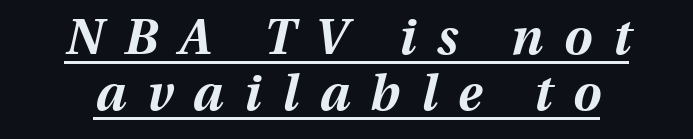
The image shows 50 px bold type, italic (leaning right); set tight line spacing (1.12x), unusually wide letter spacing (+0.42 em), underlined; medium stroke contrast and a medium x-height.
